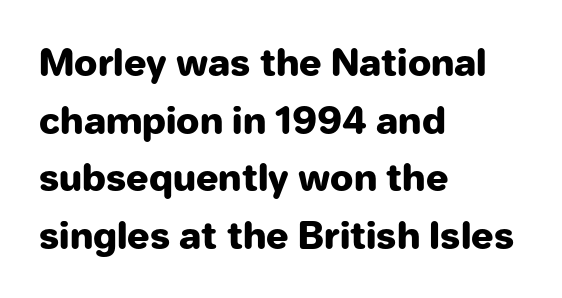
Q: Is the text bold? A: Yes.
Q: Is the text italic (slanted)? A: No, it is upright.
Q: Is the typeface a serif or a sans-serif typeface? A: Sans-serif.
Q: Is the text underlined? A: No.
Q: How is the paragraph aligned? A: Left-aligned.
Q: Is the spacing between letters normal or unusually wide? A: Normal.
Q: Is the spacing between lines tight, normal or loose? A: Normal.
Q: Width (condensed, normal, or wide)? A: Normal.
Q: Stroke contrast? A: Low.
Q: x-height? A: Medium.
Q: Monospaced? A: No.
